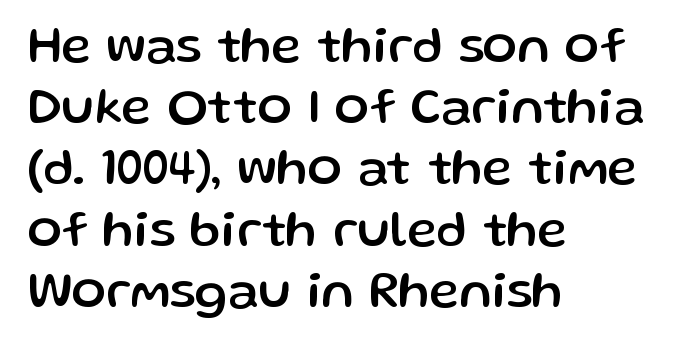
{"serif": "no", "italic": "no", "width": "normal", "stroke_contrast": "low", "x_height": "medium", "monospaced": "no", "underline": "no", "align": "left", "line_spacing_ratio": 1.2, "letter_spacing": "normal", "letter_spacing_em": 0.0, "glyph_px": 51}
